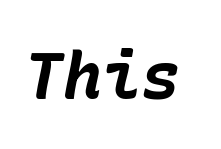
{"italic": "yes", "lean": "right", "slant_degrees": 10, "bold": "yes", "weight": "bold", "width": "normal", "stroke_contrast": "low", "x_height": "medium", "underline": "no", "letter_spacing": "normal", "letter_spacing_em": 0.0, "glyph_px": 65}
